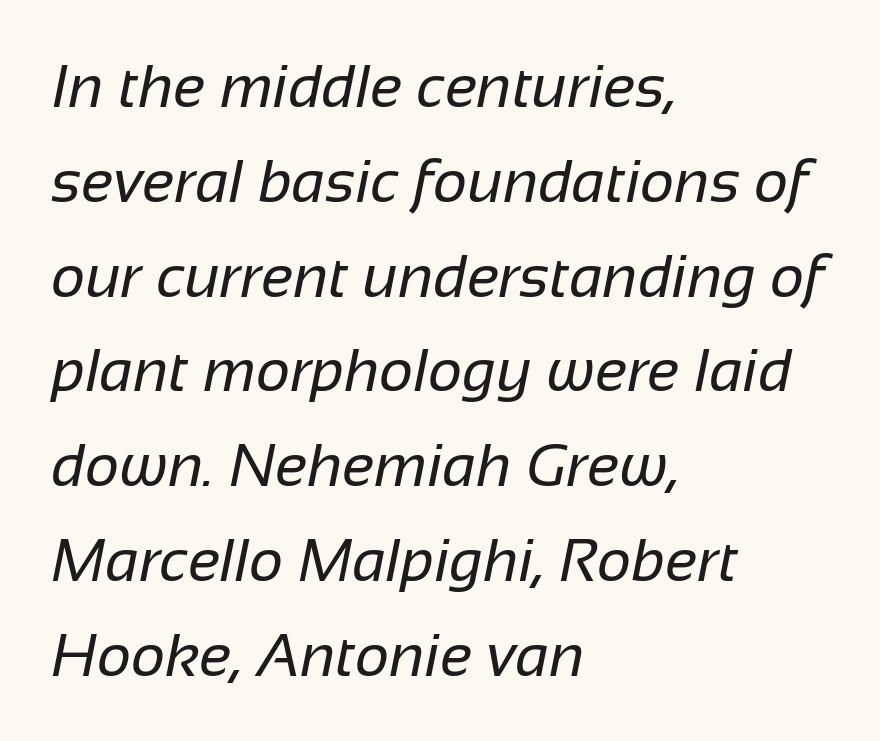
{"serif": "no", "bold": "no", "weight": "regular", "width": "normal", "stroke_contrast": "low", "x_height": "medium", "monospaced": "no", "underline": "no", "align": "left", "line_spacing": "normal", "line_spacing_ratio": 1.58, "letter_spacing": "normal", "letter_spacing_em": 0.0, "glyph_px": 60}
